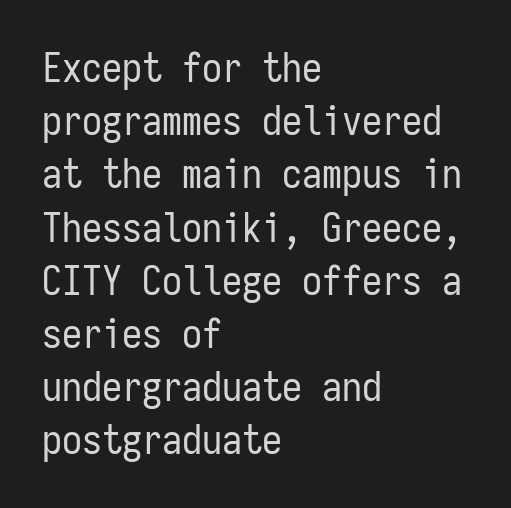
{"serif": "no", "italic": "no", "bold": "no", "weight": "regular", "width": "condensed", "stroke_contrast": "low", "x_height": "medium", "monospaced": "yes", "underline": "no", "align": "left", "line_spacing": "normal", "line_spacing_ratio": 1.33, "letter_spacing": "normal", "letter_spacing_em": 0.0, "glyph_px": 40}
